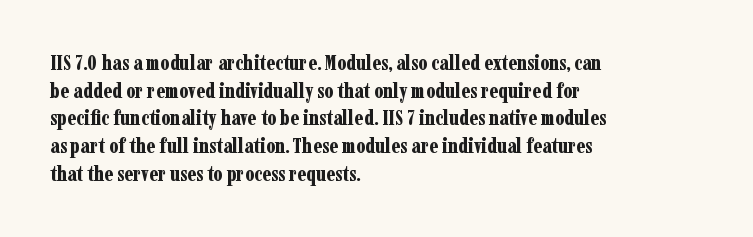
{"italic": "no", "bold": "yes", "underline": "no", "align": "left", "line_spacing": "normal", "line_spacing_ratio": 1.32, "letter_spacing": "normal", "letter_spacing_em": 0.0, "glyph_px": 21}
